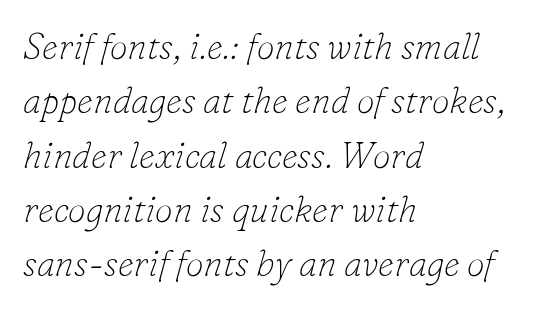
Q: Is the text bold? A: No.
Q: Is the text italic (slanted)? A: Yes, it leans right by about 16 degrees.
Q: Is the typeface a serif or a sans-serif typeface? A: Serif.
Q: Is the text underlined? A: No.
Q: How is the paragraph aligned? A: Left-aligned.
Q: Is the spacing between letters normal or unusually wide? A: Normal.
Q: Is the spacing between lines tight, normal or loose? A: Normal.
Q: Width (condensed, normal, or wide)? A: Normal.
Q: Stroke contrast? A: Low.
Q: x-height? A: Small.
Q: Monospaced? A: No.
